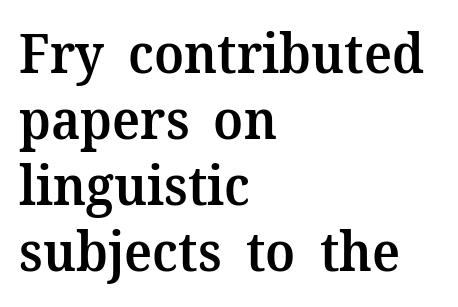
Slightly chunky letters — semibold, I'd say, not full bold. Spacing verdict: proportional, widths tailored to each character. Style check: upright. The zone under the glyphs is completely vacant. Nothing unusual about the tracking: characters are spaced as the font intends.
